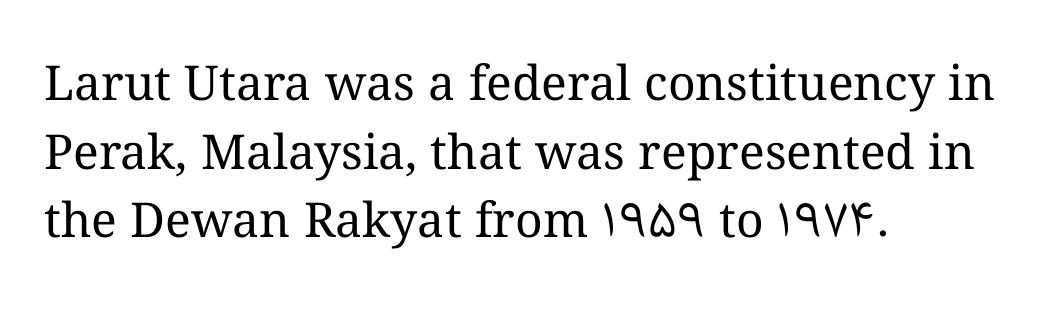
{"italic": "no", "bold": "no", "weight": "regular", "width": "normal", "stroke_contrast": "medium", "x_height": "medium", "monospaced": "no", "underline": "no", "align": "left", "line_spacing": "normal", "line_spacing_ratio": 1.43, "letter_spacing": "normal", "letter_spacing_em": 0.0, "glyph_px": 48}
